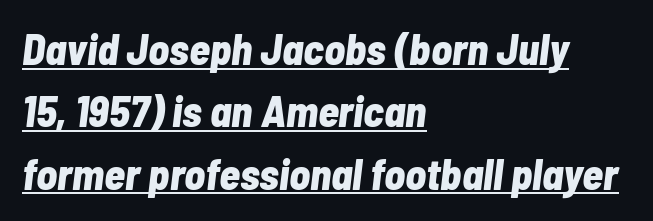
The image shows 43 px bold, condensed type, italic (leaning right); set left-aligned, normal line spacing (1.45x), normal letter spacing, underlined; low stroke contrast and a medium x-height.
